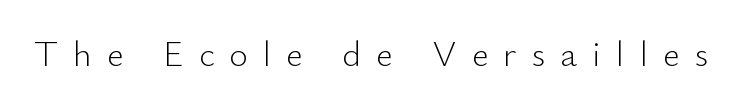
The image shows 36 px light sans-serif type, upright; set unusually wide letter spacing (+0.42 em), not underlined; low stroke contrast and a small x-height.
